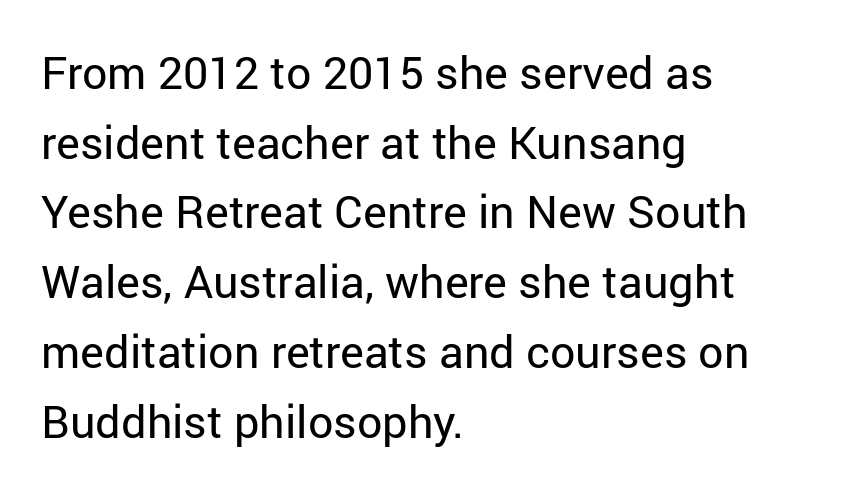
Proportional: the letters do not fall into vertical columns. The letters stand straight up with perfectly vertical stems. These lines sit exactly where default settings would place them. Decoration check: the copy has no underline. Vertical stems look standard width or narrower in stroke.
